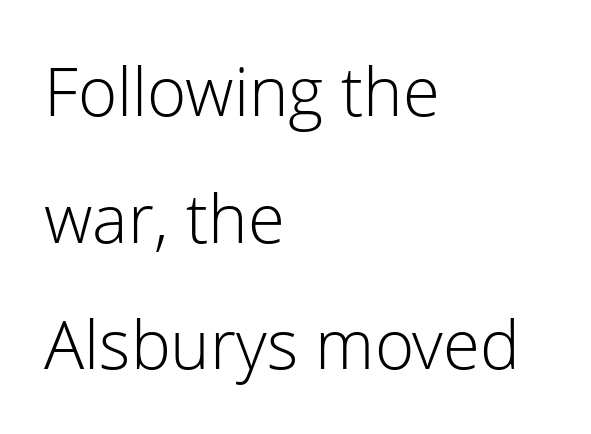
Q: Is the text bold? A: No.
Q: Is the text italic (slanted)? A: No, it is upright.
Q: Is the typeface a serif or a sans-serif typeface? A: Sans-serif.
Q: Is the text underlined? A: No.
Q: How is the paragraph aligned? A: Left-aligned.
Q: Is the spacing between letters normal or unusually wide? A: Normal.
Q: Width (condensed, normal, or wide)? A: Normal.
Q: Stroke contrast? A: Low.
Q: x-height? A: Medium.
Q: Monospaced? A: No.
